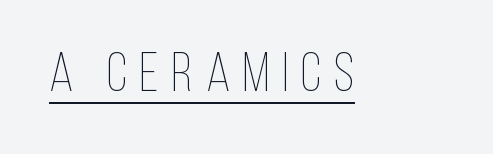
Q: Is the text bold? A: No.
Q: Is the text italic (slanted)? A: No, it is upright.
Q: Is the text underlined? A: Yes.
Q: Is the spacing between letters normal or unusually wide? A: Unusually wide.
Q: Width (condensed, normal, or wide)? A: Condensed.
Q: Stroke contrast? A: Low.
Q: x-height? A: Large.
Q: Monospaced? A: No.
